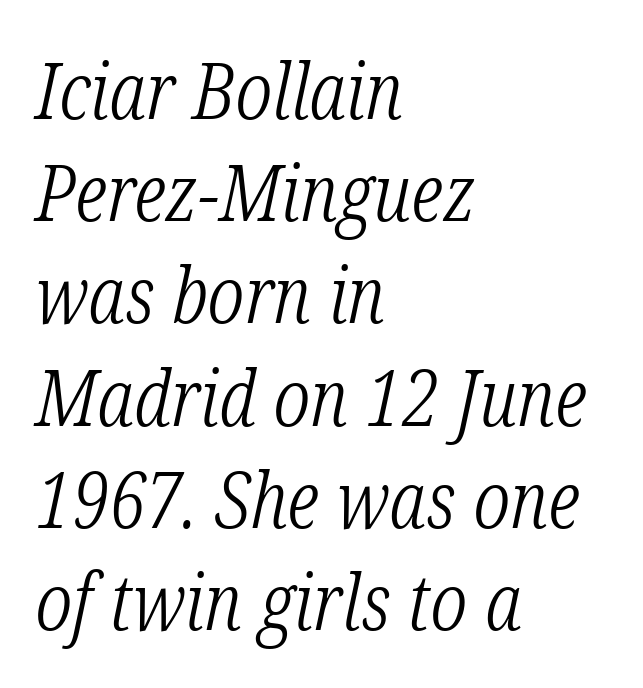
Q: Is the text bold? A: No.
Q: Is the text italic (slanted)? A: Yes, it leans right by about 12 degrees.
Q: Is the typeface a serif or a sans-serif typeface? A: Serif.
Q: Is the text underlined? A: No.
Q: How is the paragraph aligned? A: Left-aligned.
Q: Is the spacing between letters normal or unusually wide? A: Normal.
Q: Is the spacing between lines tight, normal or loose? A: Normal.
Q: Width (condensed, normal, or wide)? A: Condensed.
Q: Stroke contrast? A: Low.
Q: x-height? A: Medium.
Q: Monospaced? A: No.
